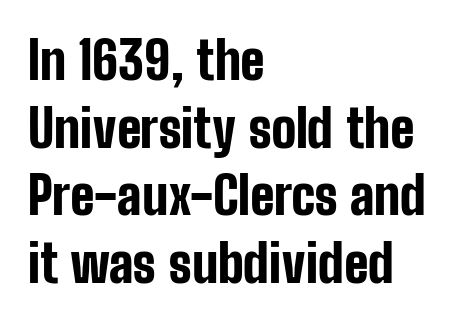
Q: Is the text bold? A: Yes.
Q: Is the text italic (slanted)? A: No, it is upright.
Q: Is the typeface a serif or a sans-serif typeface? A: Sans-serif.
Q: Is the text underlined? A: No.
Q: How is the paragraph aligned? A: Left-aligned.
Q: Is the spacing between letters normal or unusually wide? A: Normal.
Q: Is the spacing between lines tight, normal or loose? A: Normal.
Q: Width (condensed, normal, or wide)? A: Condensed.
Q: Stroke contrast? A: Low.
Q: x-height? A: Medium.
Q: Monospaced? A: No.
